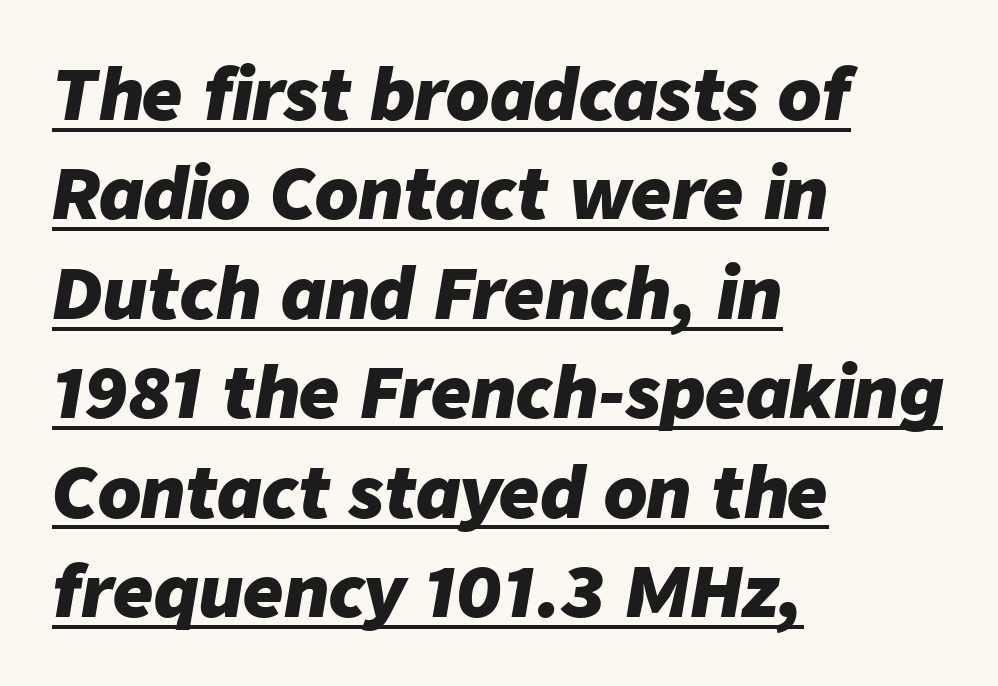
Yep, that's italic — everything's leaning. A typesetter would call this proportional, since set widths differ per character. Its strokes are broad and dark, the hallmark of bold type. Caption: multi-line text, flush left, ragged right. The rendering keeps characters at their native spacing.
